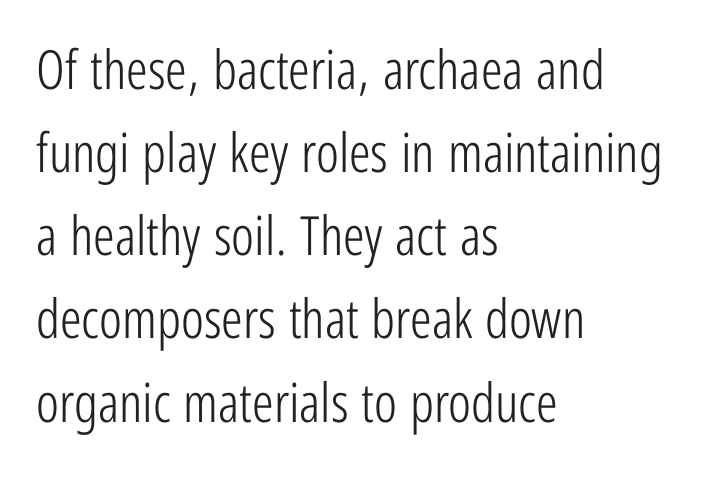
The image shows 54 px light, condensed sans-serif type, upright; set left-aligned, normal line spacing (1.54x), normal letter spacing, not underlined; low stroke contrast and a medium x-height.
